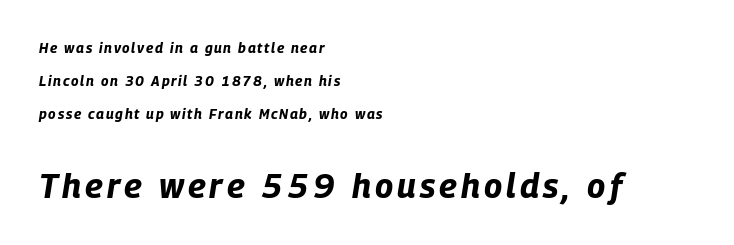
The image shows 34 px bold, condensed type, italic (leaning right); set left-aligned, loose line spacing (2.35x), not underlined; the second (bottom) block is 2.43x larger; low stroke contrast and a large x-height.
